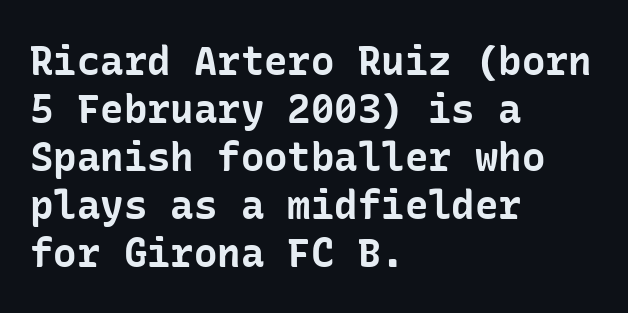
Glyph-to-glyph distance matches everyday printed text. No italicization has been applied; the sample stays upright. The face used here is a sans, in the tradition of grotesques and geometrics. Chunky letters — that's bold for sure.
